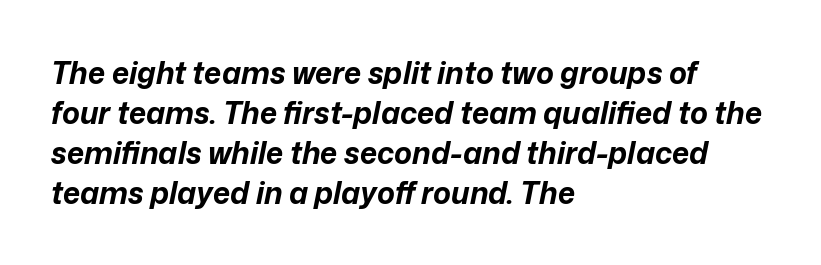
Line beginnings align vertically; line endings do not. The glyphs look as if they've been sheared to an angle. The words here are not underlined. Students, observe: this is what conventionally led text looks like. How heavy is the stroke? Heavy — this is a bold. Nobody touched the tracking dial on this one.
